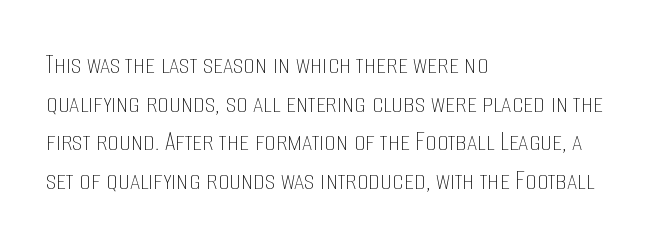
{"italic": "no", "bold": "no", "weight": "thin", "width": "condensed", "stroke_contrast": "low", "x_height": "large", "monospaced": "no", "underline": "no", "align": "left", "line_spacing": "normal", "line_spacing_ratio": 1.33, "letter_spacing": "normal", "letter_spacing_em": 0.0, "glyph_px": 29}
